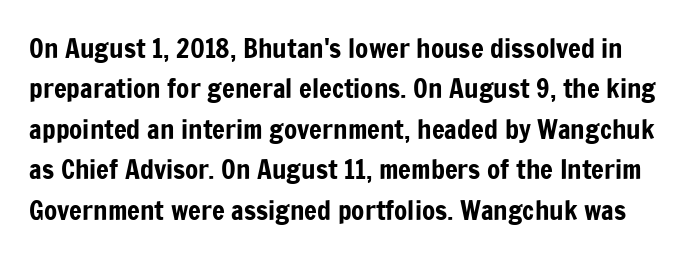
Q: Is the text italic (slanted)? A: No, it is upright.
Q: Is the text underlined? A: No.
Q: Is the spacing between letters normal or unusually wide? A: Normal.
Q: Is the spacing between lines tight, normal or loose? A: Normal.
